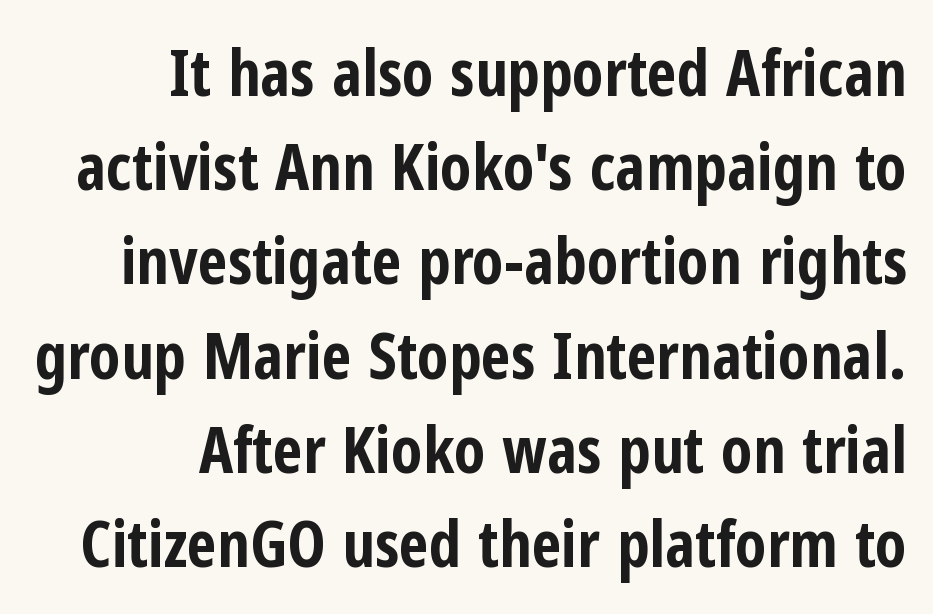
Q: Is the text bold? A: Yes.
Q: Is the text italic (slanted)? A: No, it is upright.
Q: Is the typeface a serif or a sans-serif typeface? A: Sans-serif.
Q: Is the text underlined? A: No.
Q: How is the paragraph aligned? A: Right-aligned.
Q: Is the spacing between letters normal or unusually wide? A: Normal.
Q: Is the spacing between lines tight, normal or loose? A: Normal.
Q: Width (condensed, normal, or wide)? A: Condensed.
Q: Stroke contrast? A: Low.
Q: x-height? A: Medium.
Q: Monospaced? A: No.
